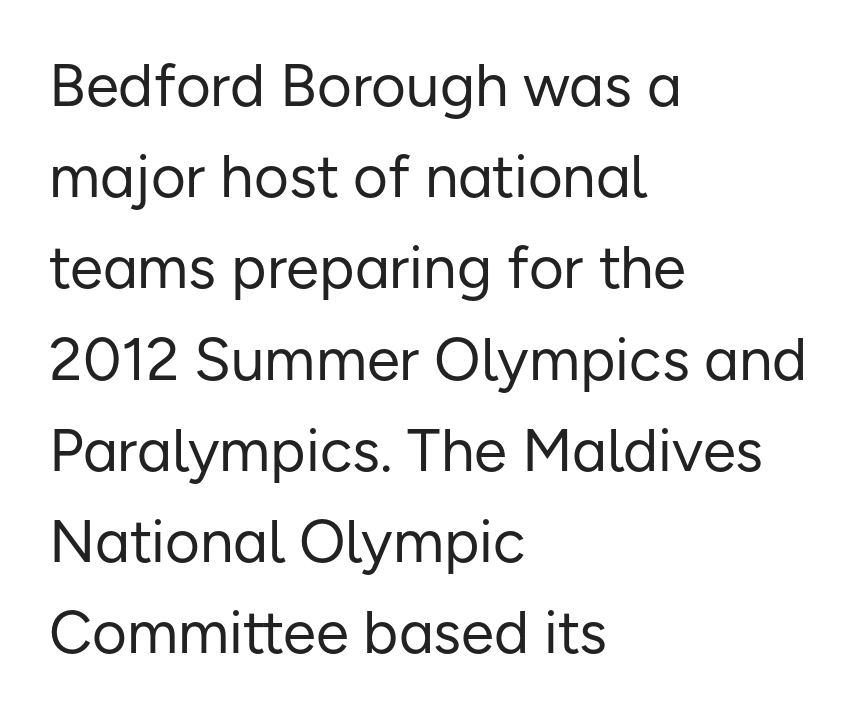
Q: Is the text bold? A: No.
Q: Is the text italic (slanted)? A: No, it is upright.
Q: Is the typeface a serif or a sans-serif typeface? A: Sans-serif.
Q: Is the text underlined? A: No.
Q: How is the paragraph aligned? A: Left-aligned.
Q: Is the spacing between letters normal or unusually wide? A: Normal.
Q: Is the spacing between lines tight, normal or loose? A: Normal.
Q: Width (condensed, normal, or wide)? A: Normal.
Q: Stroke contrast? A: Low.
Q: x-height? A: Medium.
Q: Monospaced? A: No.
